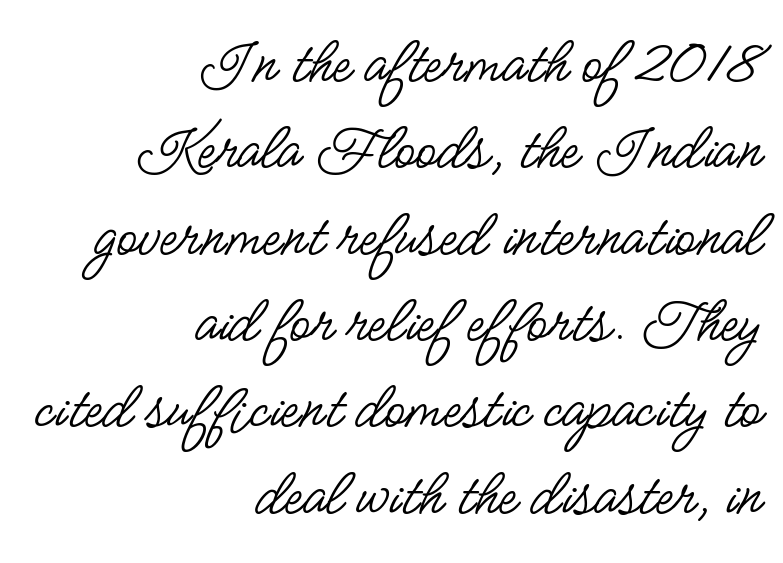
Q: Is the text bold? A: No.
Q: Is the text italic (slanted)? A: Yes.
Q: Is the typeface a serif or a sans-serif typeface? A: Sans-serif.
Q: Is the text underlined? A: No.
Q: How is the paragraph aligned? A: Right-aligned.
Q: Is the spacing between letters normal or unusually wide? A: Normal.
Q: Is the spacing between lines tight, normal or loose? A: Normal.
Q: Width (condensed, normal, or wide)? A: Condensed.
Q: Stroke contrast? A: Low.
Q: x-height? A: Small.
Q: Monospaced? A: No.
